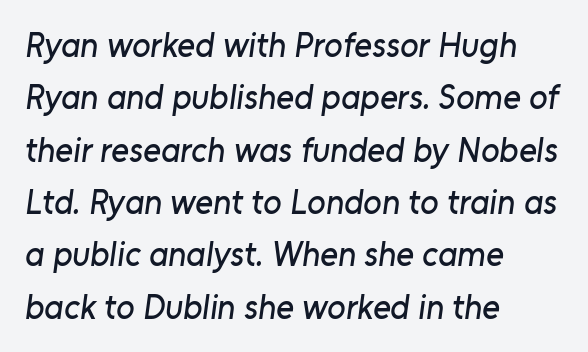
The image shows 34 px sans-serif type; set left-aligned, normal line spacing (1.54x), normal letter spacing, not underlined; low stroke contrast and a medium x-height.
